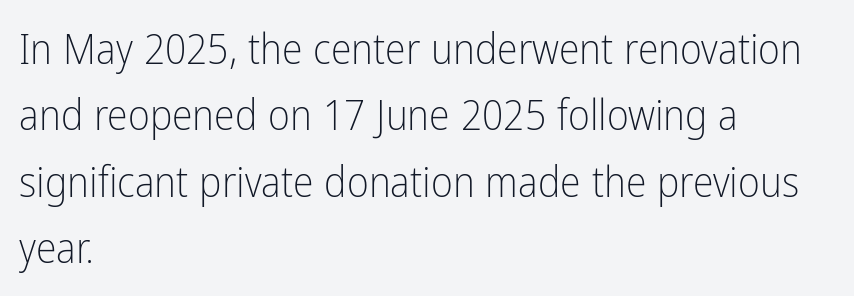
The image shows 42 px light, condensed sans-serif type, upright; set left-aligned, normal line spacing (1.58x), normal letter spacing, not underlined; low stroke contrast and a medium x-height.
